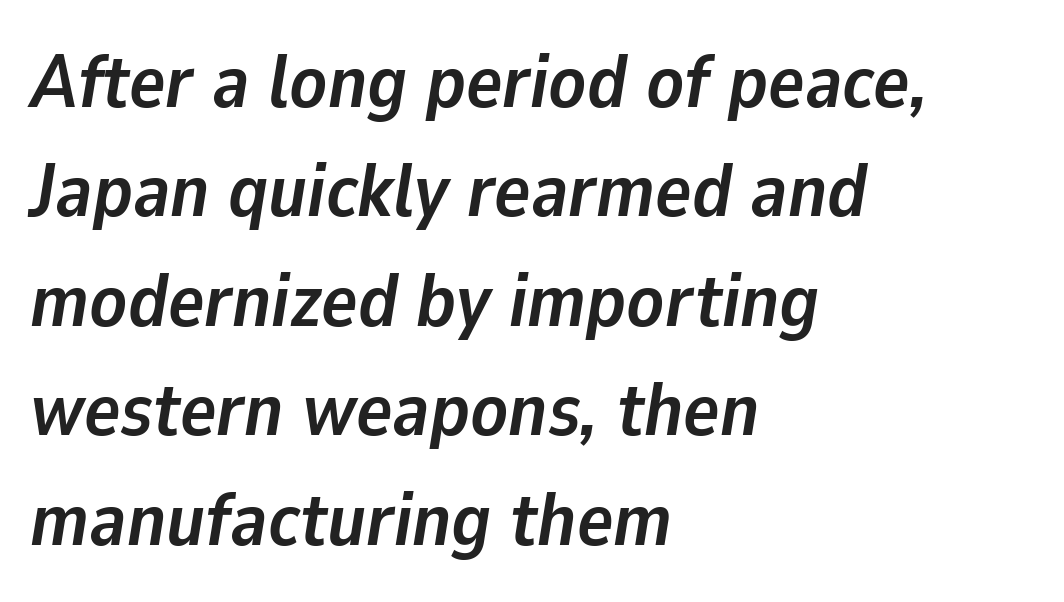
The image shows 76 px semibold type, italic (leaning right); set left-aligned, normal line spacing (1.44x), normal letter spacing, not underlined; low stroke contrast and a medium x-height.
